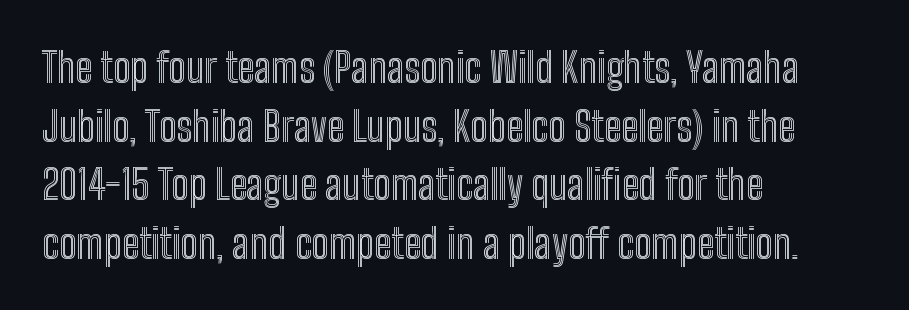
Q: Is the text italic (slanted)? A: No, it is upright.
Q: Is the text underlined? A: No.
Q: How is the paragraph aligned? A: Left-aligned.
Q: Is the spacing between letters normal or unusually wide? A: Normal.
Q: Is the spacing between lines tight, normal or loose? A: Normal.
Q: Width (condensed, normal, or wide)? A: Condensed.
Q: x-height? A: Medium.
Q: Monospaced? A: No.
